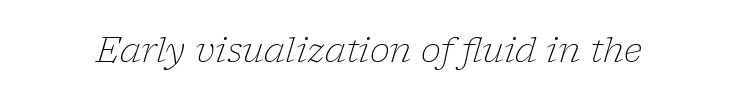
The passage shown is typed in a proportional face where columns would drift. Would a proofreader flag this as italicized? Yes. This sample uses a serif face. Words appear dense and cohesive because spacing is normal.
